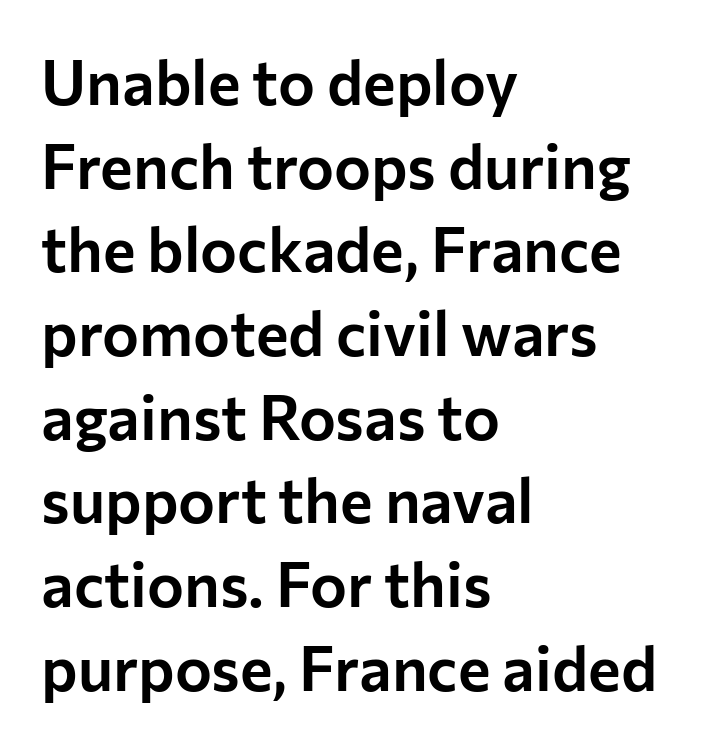
Q: Is the text italic (slanted)? A: No, it is upright.
Q: Is the typeface a serif or a sans-serif typeface? A: Sans-serif.
Q: Is the text underlined? A: No.
Q: How is the paragraph aligned? A: Left-aligned.
Q: Is the spacing between letters normal or unusually wide? A: Normal.
Q: Is the spacing between lines tight, normal or loose? A: Normal.
Q: Width (condensed, normal, or wide)? A: Normal.
Q: Stroke contrast? A: Low.
Q: x-height? A: Medium.
Q: Monospaced? A: No.
